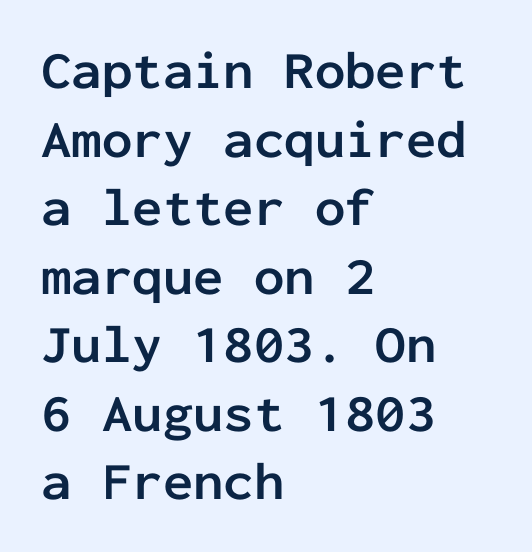
Short and long lines alike share a common starting point at left. The baseline area is clear. The letters are bold, with thick, heavy strokes. Designer's note — italics off, roman on. Unlike a traditional serif, this face leaves its strokes unadorned.
